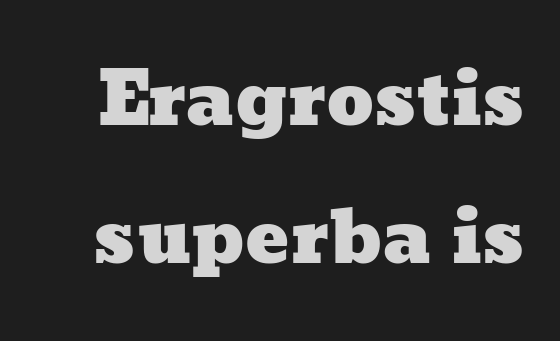
Q: Is the text underlined? A: No.
Q: Is the spacing between letters normal or unusually wide? A: Normal.
Q: Width (condensed, normal, or wide)? A: Wide.
Q: Stroke contrast? A: Low.
Q: x-height? A: Medium.
Q: Monospaced? A: No.
